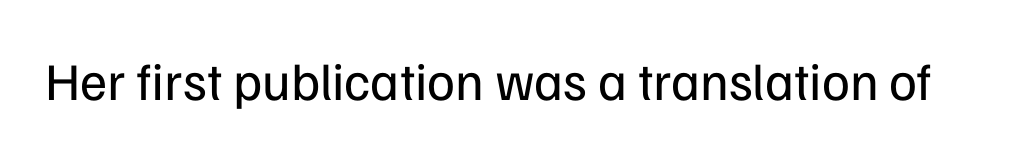
The image shows 53 px regular-weight sans-serif type, upright; set normal letter spacing, not underlined; low stroke contrast and a medium x-height.
